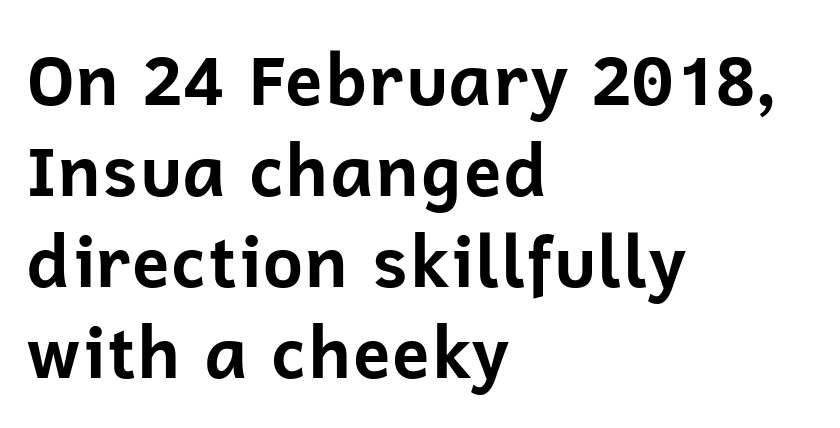
The image shows 70 px bold sans-serif type, upright; set left-aligned, normal line spacing (1.3x), normal letter spacing, not underlined; low stroke contrast and a medium x-height.
